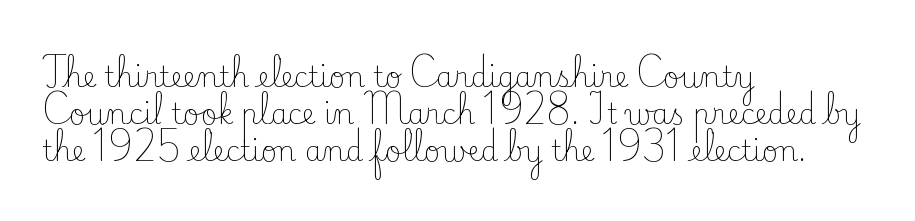
The image shows 28 px light serif type, upright; set left-aligned, normal line spacing (1.32x), normal letter spacing, not underlined; low stroke contrast and a small x-height.
